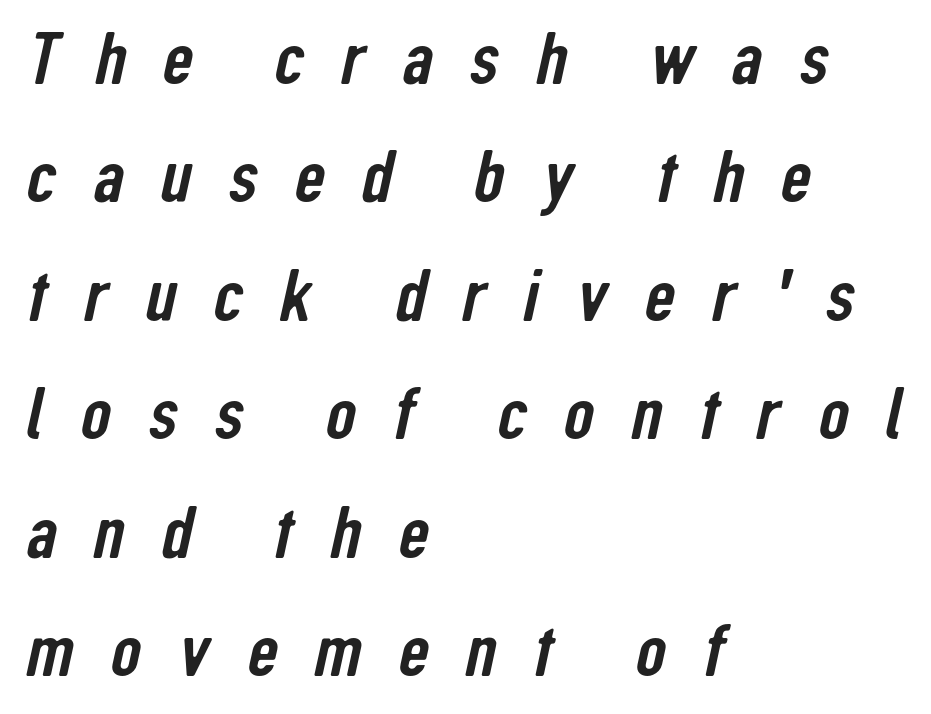
Q: Is the typeface a serif or a sans-serif typeface? A: Sans-serif.
Q: Is the text underlined? A: No.
Q: How is the paragraph aligned? A: Left-aligned.
Q: Is the spacing between letters normal or unusually wide? A: Unusually wide.
Q: Is the spacing between lines tight, normal or loose? A: Normal.
Q: Width (condensed, normal, or wide)? A: Condensed.
Q: Stroke contrast? A: Low.
Q: x-height? A: Medium.
Q: Monospaced? A: No.
